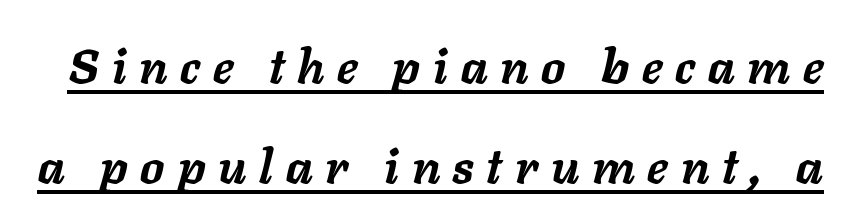
{"italic": "yes", "lean": "right", "slant_degrees": 11, "bold": "yes", "weight": "semibold", "width": "normal", "stroke_contrast": "low", "x_height": "medium", "monospaced": "no", "underline": "yes", "line_spacing": "loose", "line_spacing_ratio": 2.08, "letter_spacing": "wide", "letter_spacing_em": 0.27, "glyph_px": 48}
